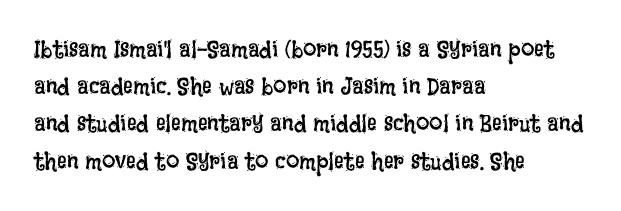
The image shows 24 px text type, upright; set left-aligned, normal line spacing (1.55x), normal letter spacing, not underlined.
